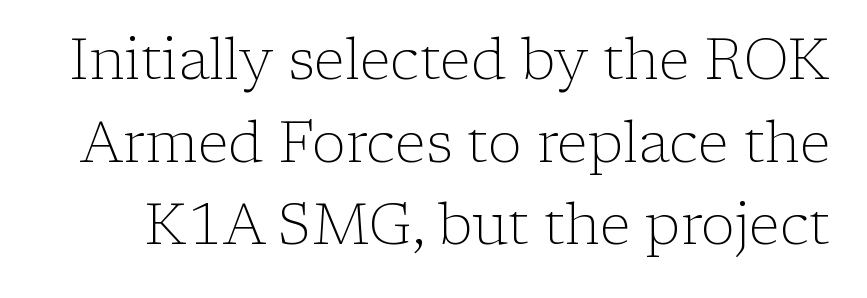
{"serif": "yes", "italic": "no", "bold": "no", "weight": "light", "width": "normal", "stroke_contrast": "low", "x_height": "medium", "monospaced": "no", "underline": "no", "line_spacing": "normal", "line_spacing_ratio": 1.45, "letter_spacing": "normal", "letter_spacing_em": 0.0, "glyph_px": 57}
